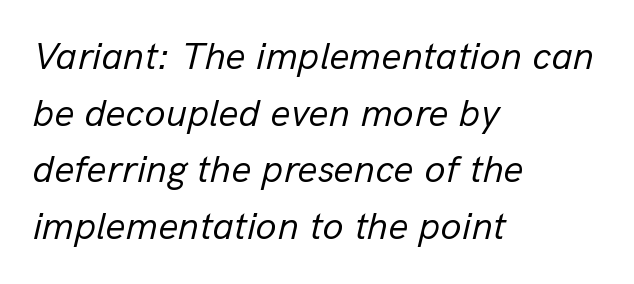
Teacher's note: observe the even left margin — that is flush-left alignment. Regular leading. No extra tracking has been applied to these lines. A typesetter would call this proportional, since set widths differ per character. Nobody drew a line under any word here. Weight class: somewhere from thin through regular.
